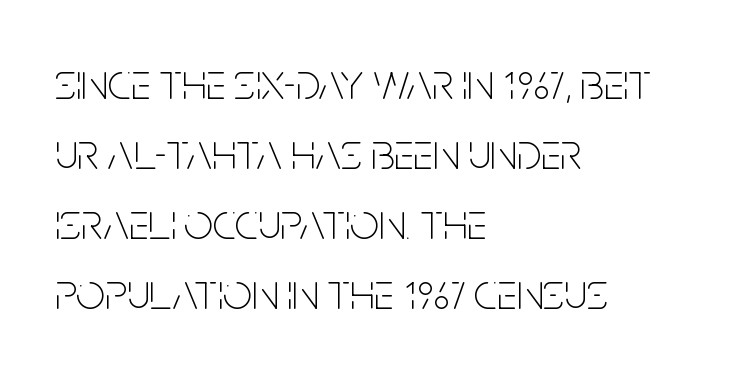
Whoever set this chose a conventional vertical rhythm. Is this a heavy cut? Hardly; it is regular or lighter. Note the varied advance widths — an 'i' is clearly narrower than an 'm'. If you drew a line through each stem, it would be perfectly vertical. The typeface chosen for these lines omits serifs. Which margin do the lines hug? The left one — the right edge is uneven.
